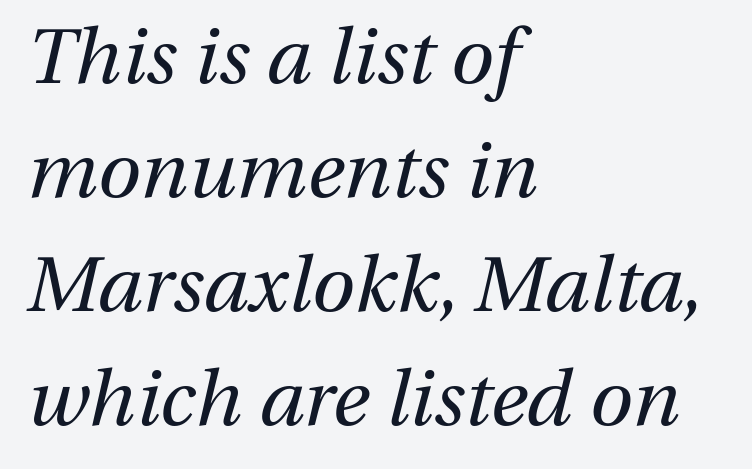
Q: Is the text bold? A: No.
Q: Is the text italic (slanted)? A: Yes, it leans right by about 13 degrees.
Q: Is the text underlined? A: No.
Q: How is the paragraph aligned? A: Left-aligned.
Q: Is the spacing between letters normal or unusually wide? A: Normal.
Q: Is the spacing between lines tight, normal or loose? A: Normal.
Q: Width (condensed, normal, or wide)? A: Normal.
Q: Stroke contrast? A: Medium.
Q: x-height? A: Medium.
Q: Monospaced? A: No.
